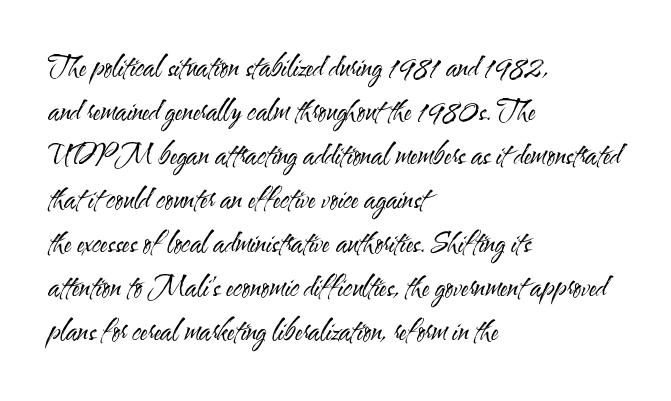
Q: Is the text bold? A: No.
Q: Is the text italic (slanted)? A: Yes.
Q: Is the typeface a serif or a sans-serif typeface? A: Sans-serif.
Q: Is the text underlined? A: No.
Q: How is the paragraph aligned? A: Left-aligned.
Q: Is the spacing between letters normal or unusually wide? A: Normal.
Q: Is the spacing between lines tight, normal or loose? A: Normal.
Q: Width (condensed, normal, or wide)? A: Condensed.
Q: Stroke contrast? A: Medium.
Q: x-height? A: Small.
Q: Monospaced? A: No.
